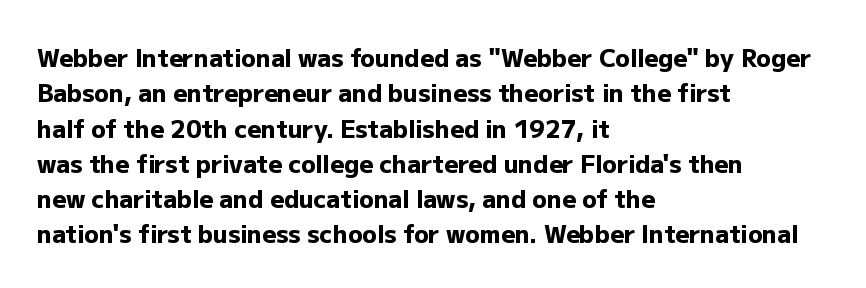
Q: Is the text bold? A: Yes.
Q: Is the text italic (slanted)? A: No, it is upright.
Q: Is the text underlined? A: No.
Q: How is the paragraph aligned? A: Left-aligned.
Q: Is the spacing between letters normal or unusually wide? A: Normal.
Q: Is the spacing between lines tight, normal or loose? A: Normal.
